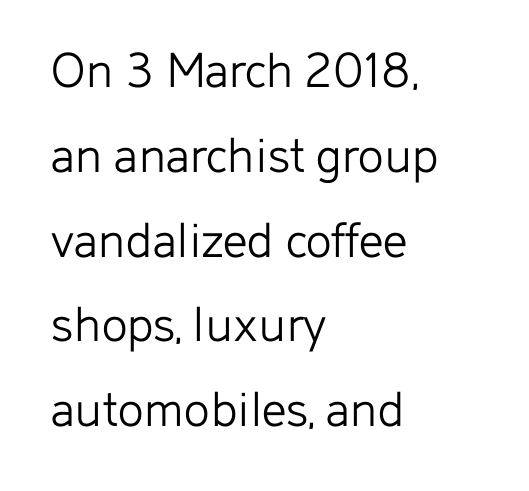
Q: Is the text bold? A: No.
Q: Is the text italic (slanted)? A: No, it is upright.
Q: Is the typeface a serif or a sans-serif typeface? A: Sans-serif.
Q: Is the text underlined? A: No.
Q: How is the paragraph aligned? A: Left-aligned.
Q: Is the spacing between letters normal or unusually wide? A: Normal.
Q: Is the spacing between lines tight, normal or loose? A: Normal.
Q: Width (condensed, normal, or wide)? A: Normal.
Q: Stroke contrast? A: Low.
Q: x-height? A: Medium.
Q: Monospaced? A: No.
